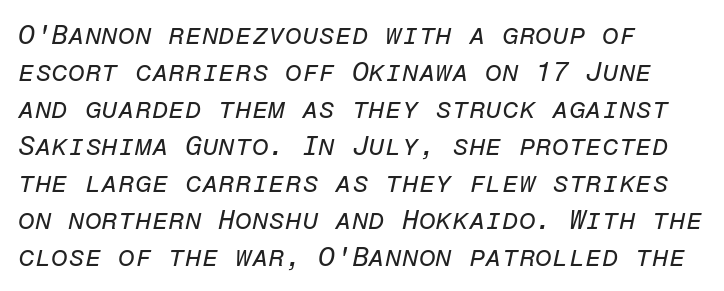
{"italic": "yes", "lean": "right", "slant_degrees": 12, "bold": "no", "underline": "no", "align": "left", "line_spacing": "normal", "line_spacing_ratio": 1.37, "letter_spacing": "normal", "letter_spacing_em": 0.0, "glyph_px": 27}
